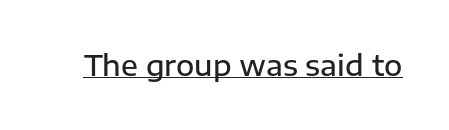
The letters are semibold — heavier than regular but short of a full bold. This sample uses an upright cut, with every glyph sitting square on the baseline. This sample carries an underscore along the baseline area. Students, note that the glyphs here touch the page at normal intervals. The rendering uses natural spacing where letterforms have individual widths.
